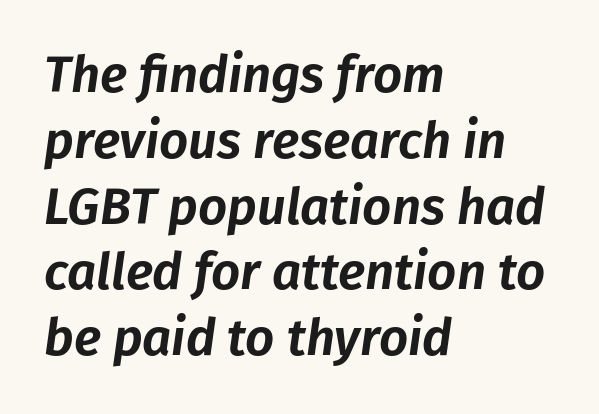
{"italic": "yes", "lean": "right", "slant_degrees": 8, "width": "normal", "stroke_contrast": "low", "x_height": "medium", "monospaced": "no", "underline": "no", "align": "left", "line_spacing": "normal", "line_spacing_ratio": 1.29, "letter_spacing": "normal", "letter_spacing_em": 0.0, "glyph_px": 51}
